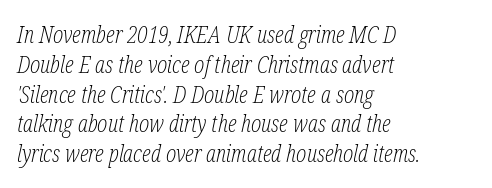
The image shows 24 px text type, italic (leaning right); set left-aligned, line spacing 1.24x, normal letter spacing, not underlined.
